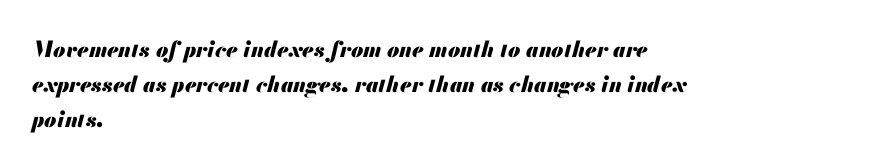
The image shows 22 px bold type, italic (leaning right); set left-aligned, normal line spacing (1.58x), normal letter spacing, not underlined.
